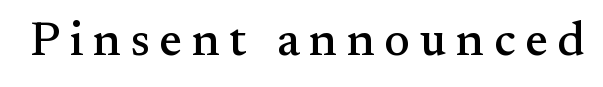
Is the letter spacing exaggerated? Yes — the characters are pushed far apart. The font family rendered here belongs to the serif group. The face used here is proportionally spaced, like ordinary book or web type. Descenders are the only things crossing below the line.
